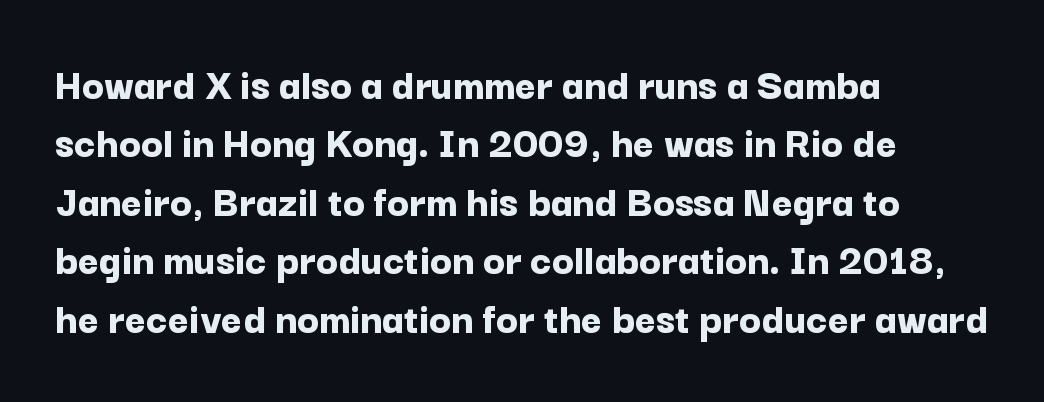
Q: Is the text bold? A: Yes.
Q: Is the text italic (slanted)? A: No, it is upright.
Q: Is the typeface a serif or a sans-serif typeface? A: Sans-serif.
Q: Is the text underlined? A: No.
Q: How is the paragraph aligned? A: Left-aligned.
Q: Is the spacing between letters normal or unusually wide? A: Normal.
Q: Is the spacing between lines tight, normal or loose? A: Normal.
Q: Width (condensed, normal, or wide)? A: Normal.
Q: Stroke contrast? A: Low.
Q: x-height? A: Medium.
Q: Monospaced? A: No.
